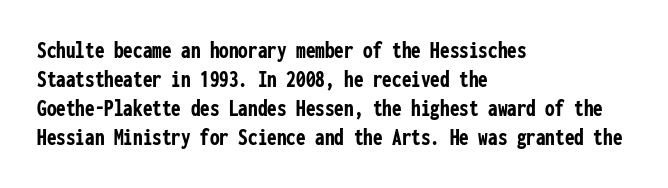
Bold? Absolutely — the strokes are thick and heavy. These lines are set flush left with a ragged right edge. Each row of text sits above clean, open space. There is no visible air inserted between adjacent glyphs. The type sits square on the baseline with zero lean.
